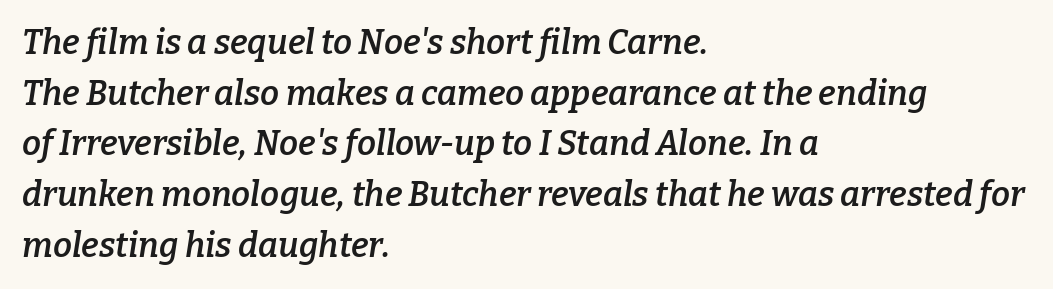
The image shows 34 px semibold serif type, italic (leaning right); set left-aligned, normal line spacing (1.49x), normal letter spacing, not underlined; low stroke contrast and a medium x-height.
